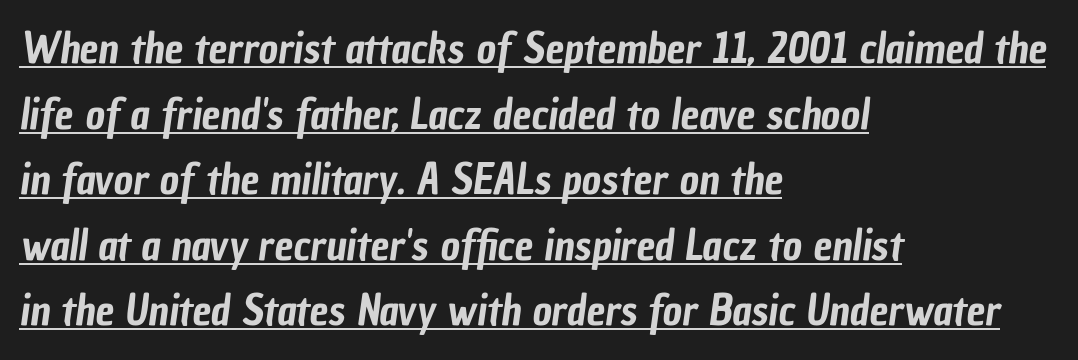
{"serif": "no", "width": "condensed", "stroke_contrast": "low", "x_height": "medium", "monospaced": "no", "underline": "yes", "align": "left", "line_spacing": "normal", "line_spacing_ratio": 1.56, "letter_spacing": "normal", "letter_spacing_em": 0.0, "glyph_px": 42}
